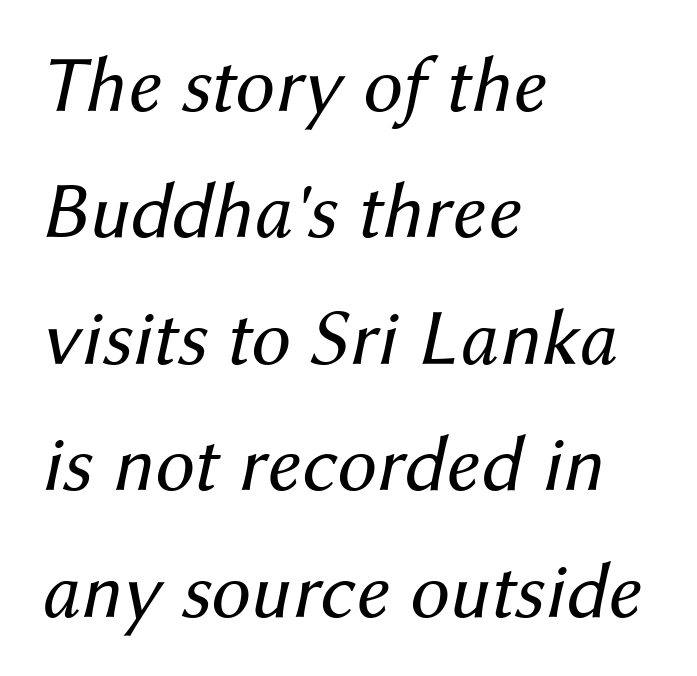
This rendering uses left alignment, leaving the right contour irregular. The string is rendered with underlining switched off. No chunkiness to these letters — they're not bold. You could not count columns in this text — the font is proportionally spaced. Observe the ordinary spacing: letters are neighbours, not strangers. It's the slanting kind of type.
